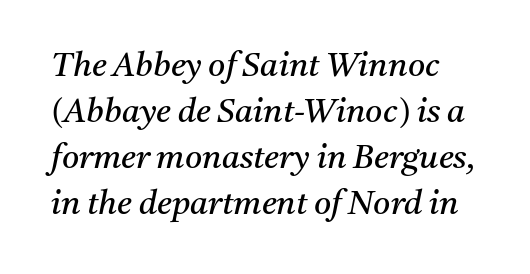
The image shows 33 px regular-weight serif type, italic (leaning right); set normal line spacing (1.39x), normal letter spacing, not underlined; medium stroke contrast and a medium x-height.
